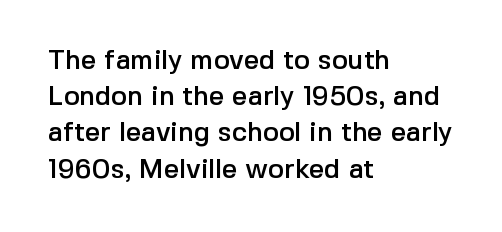
A normal amount of white space separates one row of letters from the next. Rendered with straight, roman letterforms. Rule under the text: the space is simply empty. Glyph-to-glyph distance matches everyday printed text. Horizontal alignment here is leftward, the default for most running prose.
